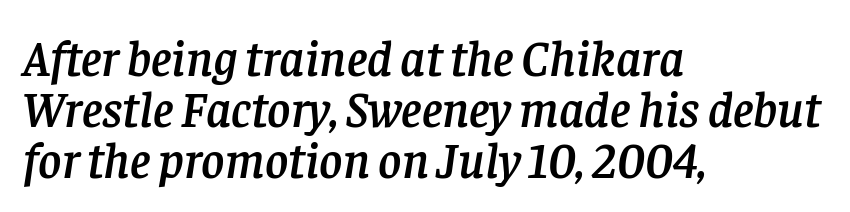
Q: Is the text italic (slanted)? A: Yes, it leans right by about 8 degrees.
Q: Is the typeface a serif or a sans-serif typeface? A: Serif.
Q: Is the text underlined? A: No.
Q: How is the paragraph aligned? A: Left-aligned.
Q: Is the spacing between letters normal or unusually wide? A: Normal.
Q: Is the spacing between lines tight, normal or loose? A: Tight.
Q: Width (condensed, normal, or wide)? A: Normal.
Q: Stroke contrast? A: Low.
Q: x-height? A: Large.
Q: Monospaced? A: No.
